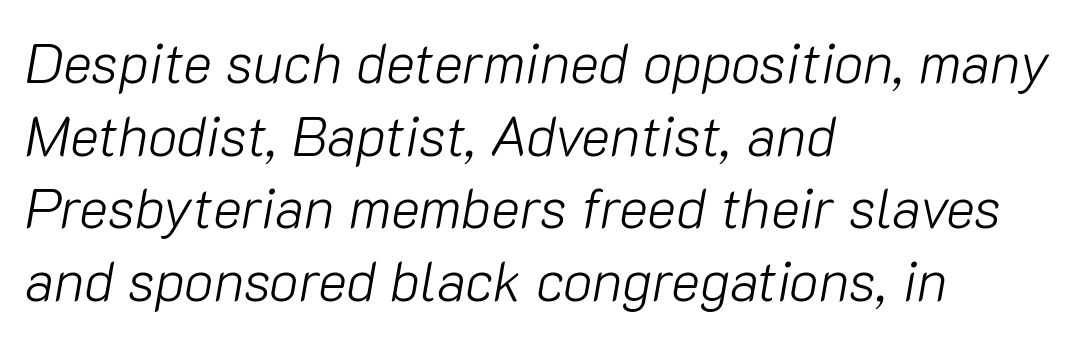
{"italic": "yes", "lean": "right", "slant_degrees": 10, "bold": "no", "weight": "light", "width": "normal", "stroke_contrast": "low", "x_height": "medium", "monospaced": "no", "underline": "no", "align": "left", "line_spacing": "normal", "line_spacing_ratio": 1.32, "letter_spacing": "normal", "letter_spacing_em": 0.0, "glyph_px": 55}
